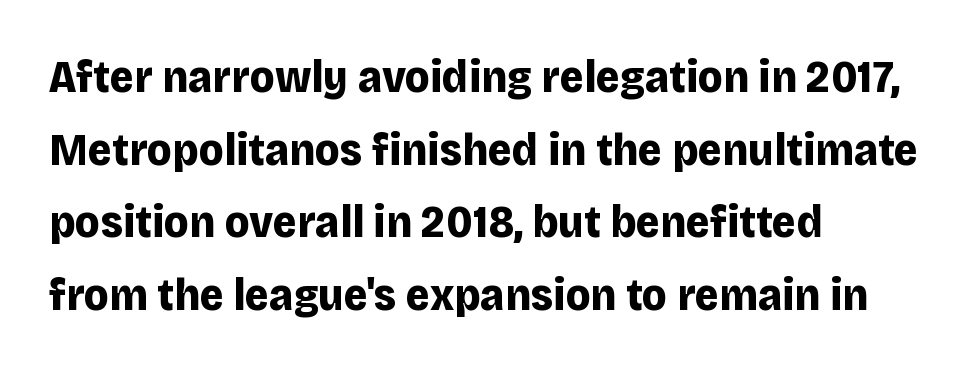
Q: Is the text bold? A: Yes.
Q: Is the text italic (slanted)? A: No, it is upright.
Q: Is the typeface a serif or a sans-serif typeface? A: Sans-serif.
Q: Is the text underlined? A: No.
Q: How is the paragraph aligned? A: Left-aligned.
Q: Is the spacing between letters normal or unusually wide? A: Normal.
Q: Is the spacing between lines tight, normal or loose? A: Normal.
Q: Width (condensed, normal, or wide)? A: Normal.
Q: Stroke contrast? A: Low.
Q: x-height? A: Large.
Q: Monospaced? A: No.
